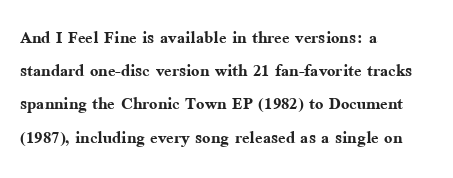
The image shows 22 px bold type, upright; set left-aligned, normal line spacing (1.51x), normal letter spacing, not underlined.
